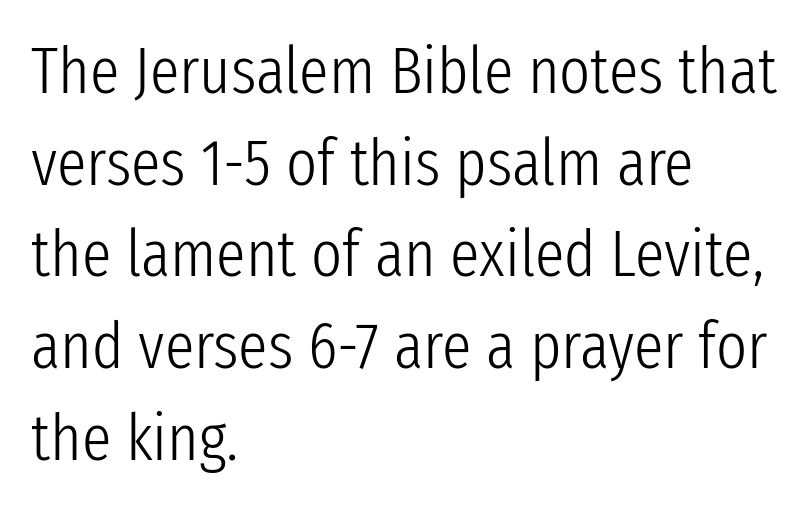
The designer went with a sans here, leaving each stem footless. Rule under the text: the space is simply empty. Does the lettering tilt? It doesn't — this is upright. The tracking reads as untouched default to a designer's eye. Line starts are locked; line ends wander. The vertical gap from one line to the next is medium.
